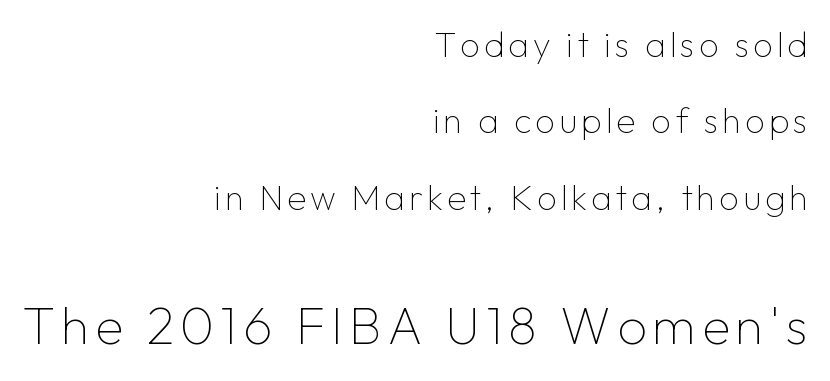
{"serif": "no", "italic": "no", "bold": "no", "weight": "thin", "width": "normal", "stroke_contrast": "low", "x_height": "medium", "monospaced": "no", "underline": "no", "align": "right", "line_spacing": "loose", "line_spacing_ratio": 2.18, "larger_block": "second", "size_ratio": 1.49, "glyph_px": 52}
